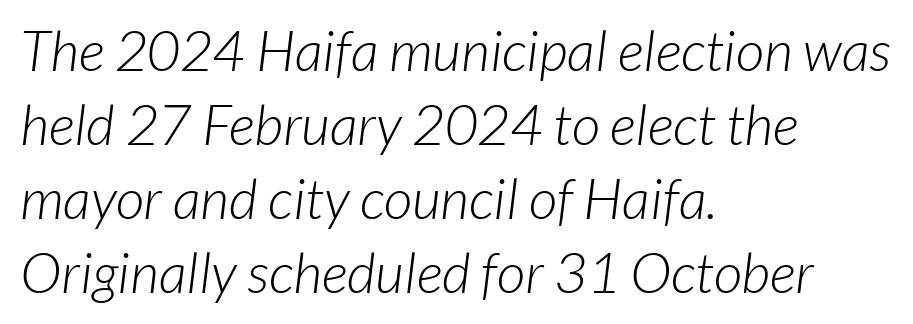
{"serif": "no", "bold": "no", "weight": "light", "width": "normal", "stroke_contrast": "low", "x_height": "medium", "monospaced": "no", "underline": "no", "align": "left", "line_spacing": "normal", "line_spacing_ratio": 1.32, "letter_spacing": "normal", "letter_spacing_em": 0.0, "glyph_px": 56}
